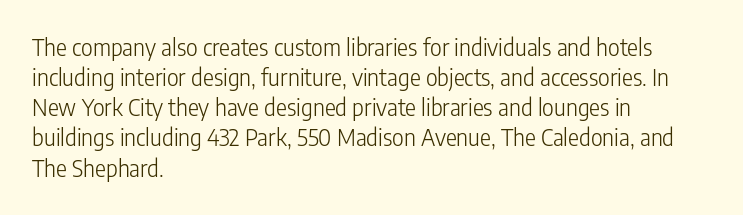
Teacher's note: observe the even left margin — that is flush-left alignment. Does extra space separate the letters? No, they use regular spacing. In terms of posture, this sample is upright. The glyphs are unaccompanied by any horizontal stroke below them. The lines sit at an ordinary, default distance from one another.
